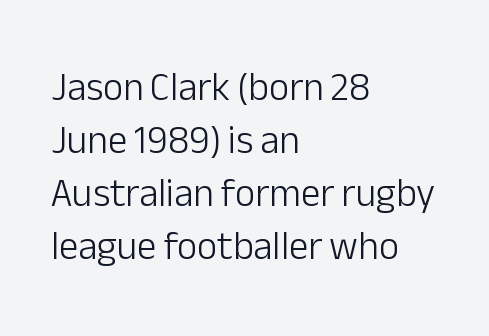
{"serif": "no", "italic": "no", "bold": "no", "weight": "light", "width": "normal", "stroke_contrast": "low", "x_height": "medium", "monospaced": "no", "underline": "no", "align": "left", "line_spacing": "normal", "line_spacing_ratio": 1.36, "letter_spacing": "normal", "letter_spacing_em": 0.0, "glyph_px": 39}
